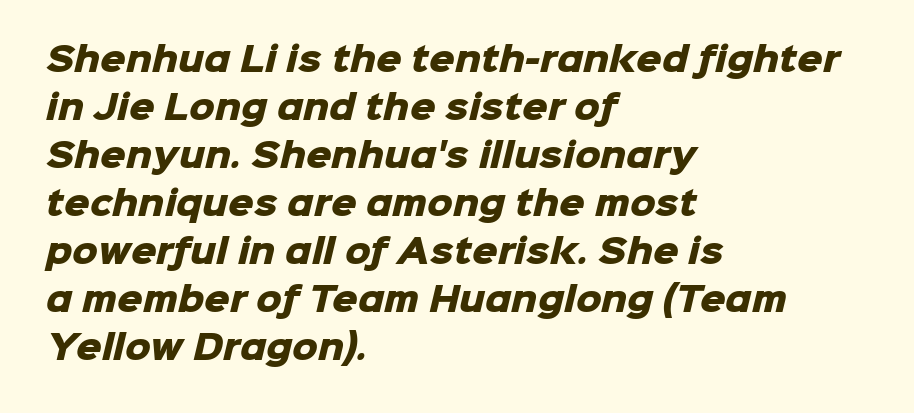
Q: Is the text bold? A: Yes.
Q: Is the typeface a serif or a sans-serif typeface? A: Sans-serif.
Q: Is the text underlined? A: No.
Q: How is the paragraph aligned? A: Left-aligned.
Q: Is the spacing between letters normal or unusually wide? A: Normal.
Q: Is the spacing between lines tight, normal or loose? A: Normal.
Q: Width (condensed, normal, or wide)? A: Normal.
Q: Stroke contrast? A: Low.
Q: x-height? A: Medium.
Q: Monospaced? A: No.
